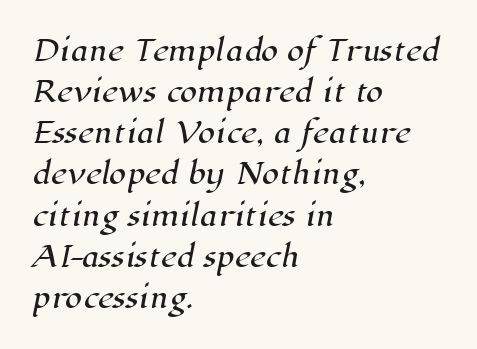
The image shows 28 px serif type; set left-aligned, normal line spacing (1.47x), normal letter spacing, not underlined; high stroke contrast and a medium x-height.
